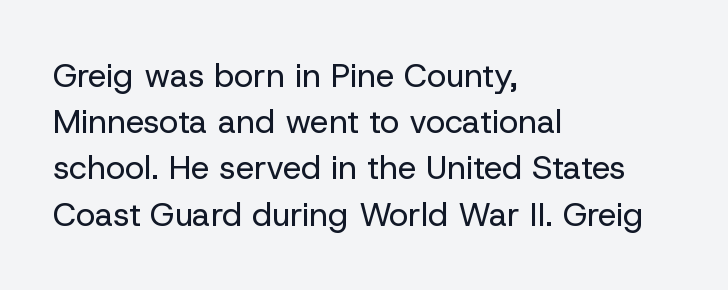
Q: Is the text bold? A: No.
Q: Is the text italic (slanted)? A: No, it is upright.
Q: Is the typeface a serif or a sans-serif typeface? A: Sans-serif.
Q: Is the text underlined? A: No.
Q: How is the paragraph aligned? A: Left-aligned.
Q: Is the spacing between letters normal or unusually wide? A: Normal.
Q: Is the spacing between lines tight, normal or loose? A: Normal.
Q: Width (condensed, normal, or wide)? A: Normal.
Q: Stroke contrast? A: Low.
Q: x-height? A: Medium.
Q: Monospaced? A: No.
